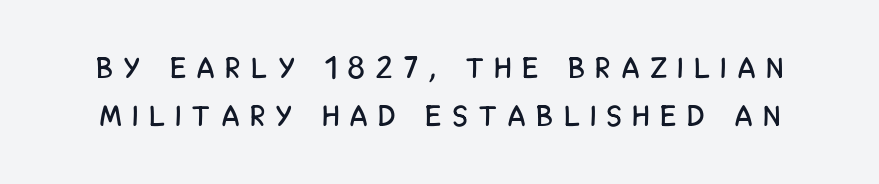
Q: Is the text italic (slanted)? A: No, it is upright.
Q: Is the typeface a serif or a sans-serif typeface? A: Sans-serif.
Q: Is the text underlined? A: No.
Q: Is the spacing between letters normal or unusually wide? A: Unusually wide.
Q: Is the spacing between lines tight, normal or loose? A: Normal.
Q: Width (condensed, normal, or wide)? A: Condensed.
Q: Stroke contrast? A: Low.
Q: x-height? A: Large.
Q: Monospaced? A: No.
